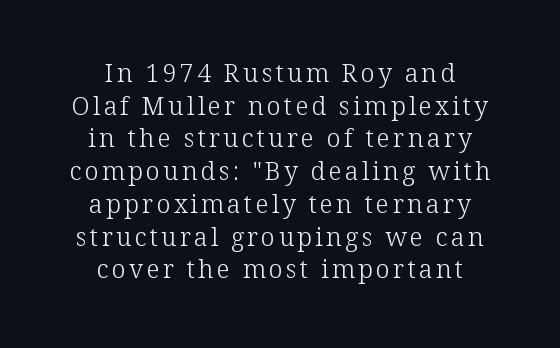
{"italic": "no", "bold": "no", "underline": "no", "align": "center", "line_spacing": "normal", "line_spacing_ratio": 1.31, "glyph_px": 25}
